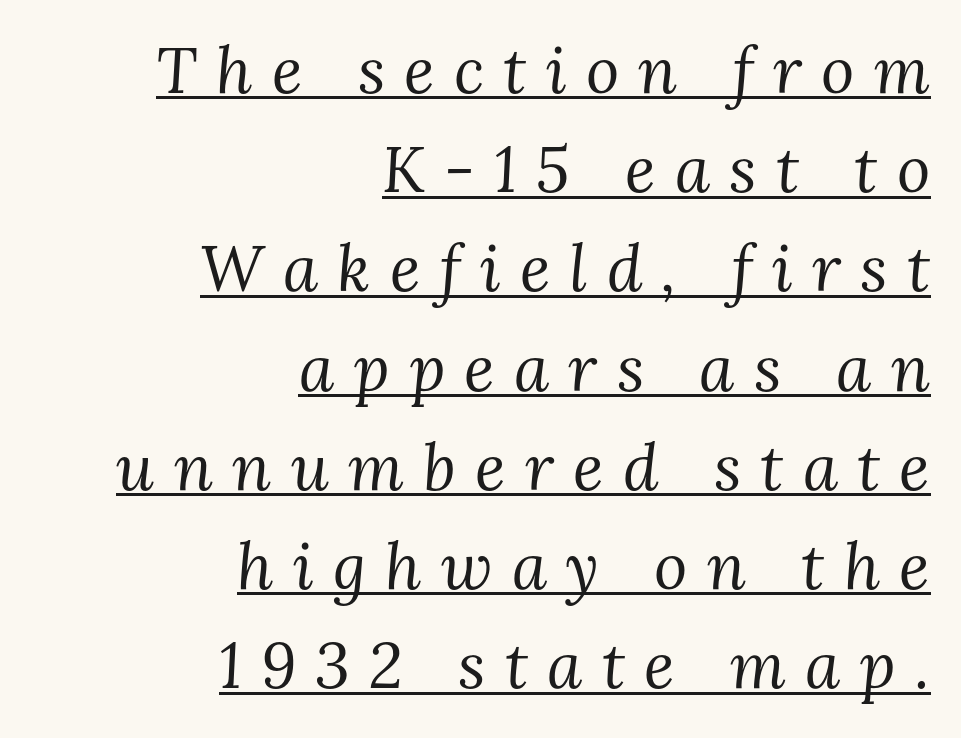
This sample has the flowing, uneven cadence of proportional lettering. If you drew a line through each stem, it would be angled. Teacher's note: observe the even right margin — that is flush-right alignment. These characters rest on top of a visible drawn line. Weight: not bold — regular or lighter. Is there much room between lines? A standard amount, neither cramped nor airy.
